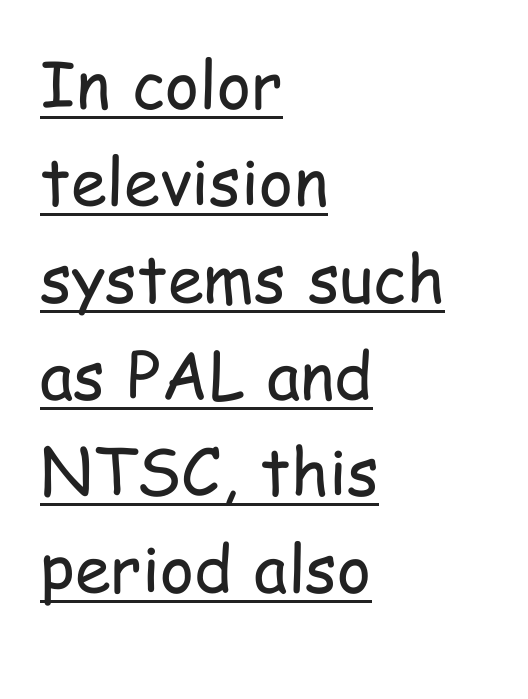
The image shows 65 px regular-weight, condensed sans-serif type, upright; set left-aligned, normal line spacing (1.49x), normal letter spacing, underlined; low stroke contrast and a medium x-height.
